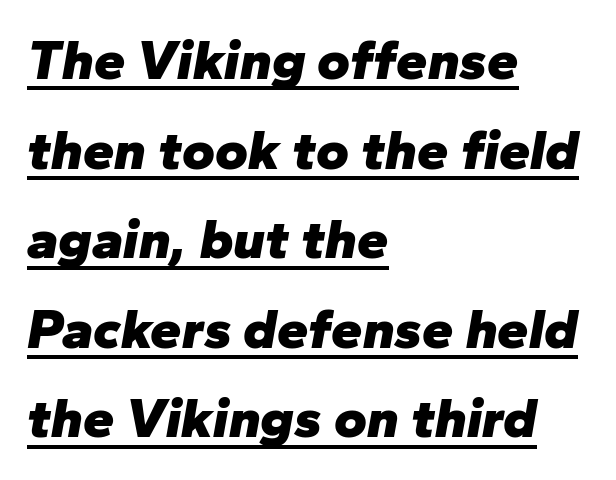
The image shows 56 px heavy type, italic (leaning right); set left-aligned, normal line spacing (1.6x), normal letter spacing, underlined; low stroke contrast and a medium x-height.
